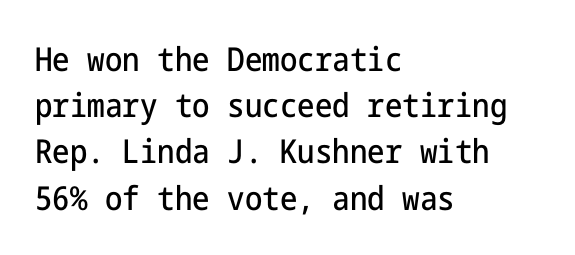
Layout note: lines flush left. The words here are not underlined. The lettering stays uniformly vertical, giving the passage a roman look. What kind of face is this? One without serifs — a sans. The rendering keeps characters at their native spacing.
